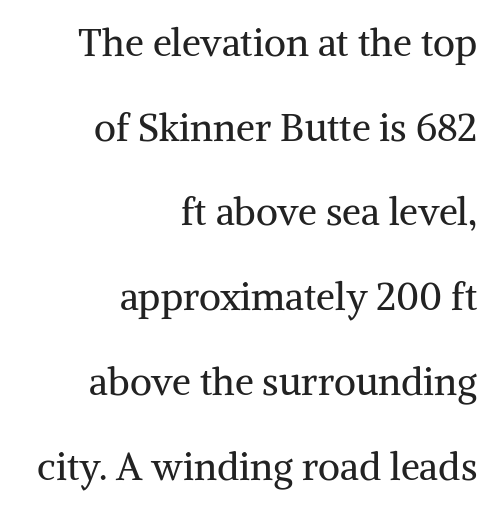
Q: Is the text bold? A: No.
Q: Is the text italic (slanted)? A: No, it is upright.
Q: Is the typeface a serif or a sans-serif typeface? A: Serif.
Q: Is the text underlined? A: No.
Q: How is the paragraph aligned? A: Right-aligned.
Q: Is the spacing between letters normal or unusually wide? A: Normal.
Q: Is the spacing between lines tight, normal or loose? A: Loose.
Q: Width (condensed, normal, or wide)? A: Normal.
Q: Stroke contrast? A: Medium.
Q: x-height? A: Medium.
Q: Monospaced? A: No.
